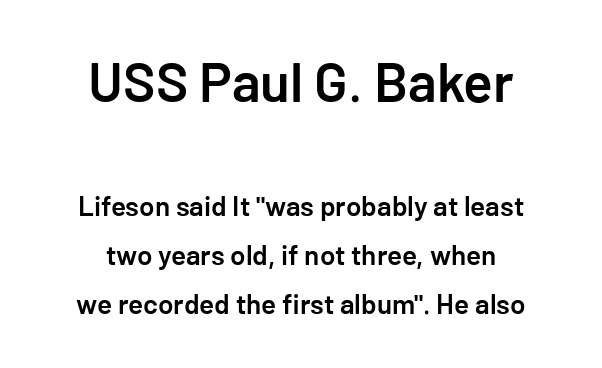
Q: Is the text bold? A: Semi-bold.
Q: Is the text italic (slanted)? A: No, it is upright.
Q: Is the typeface a serif or a sans-serif typeface? A: Sans-serif.
Q: Is the text underlined? A: No.
Q: How is the paragraph aligned? A: Centered.
Q: Is the spacing between letters normal or unusually wide? A: Normal.
Q: Which block of text is set in a larger size, the first (top) or the second (bottom)? A: The first (top) one.
Q: Width (condensed, normal, or wide)? A: Normal.
Q: Stroke contrast? A: Low.
Q: x-height? A: Medium.
